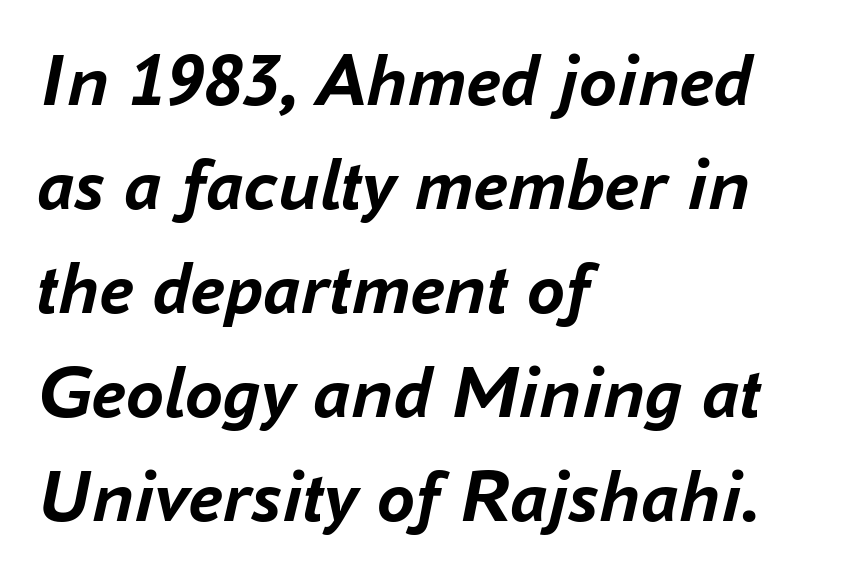
Rows of type keep a routine distance in the vertical direction. Spacing verdict: proportional, widths tailored to each character. The string is rendered with underlining switched off. The paragraph has a hard left edge and a soft right edge.
